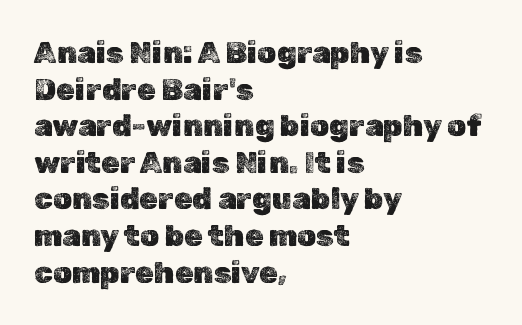
Ordinary non-slanted type is in use. Varying glyph widths throughout — classic text-font behaviour. The letterforms sit shoulder to shoulder at normal distance. A student would call this left alignment; a typographer would say flush left, rag right.
